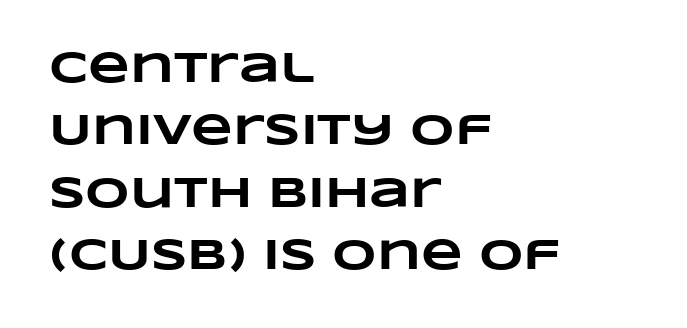
The image shows 43 px heavy, wide type; set left-aligned, normal line spacing (1.45x), normal letter spacing, not underlined; low stroke contrast and a large x-height.
